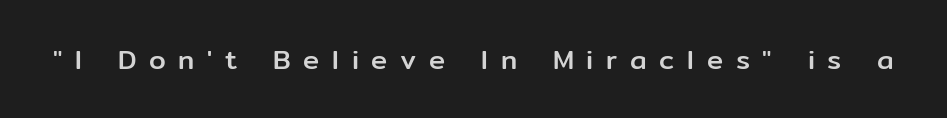
Q: Is the text italic (slanted)? A: No, it is upright.
Q: Is the text underlined? A: No.
Q: Is the spacing between letters normal or unusually wide? A: Unusually wide.
